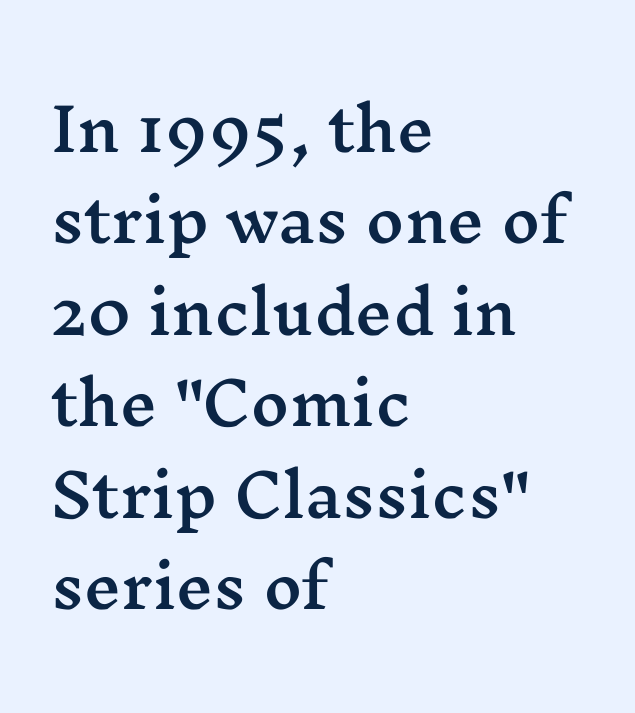
{"serif": "yes", "italic": "no", "width": "wide", "stroke_contrast": "medium", "x_height": "medium", "monospaced": "no", "underline": "no", "align": "left", "line_spacing": "normal", "line_spacing_ratio": 1.55, "letter_spacing": "normal", "letter_spacing_em": 0.0, "glyph_px": 59}
